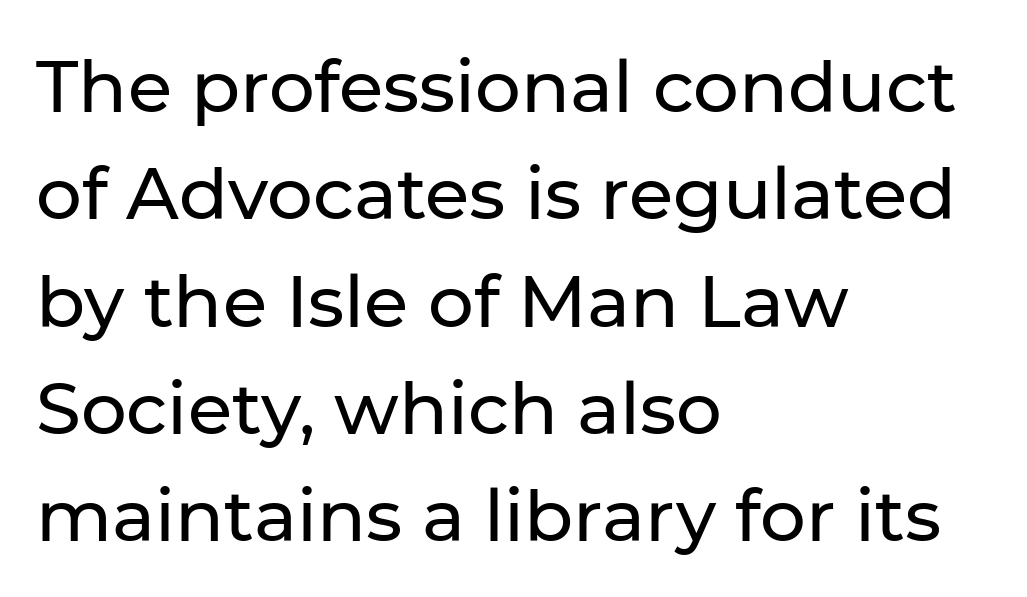
Q: Is the text italic (slanted)? A: No, it is upright.
Q: Is the typeface a serif or a sans-serif typeface? A: Sans-serif.
Q: Is the text underlined? A: No.
Q: How is the paragraph aligned? A: Left-aligned.
Q: Is the spacing between letters normal or unusually wide? A: Normal.
Q: Is the spacing between lines tight, normal or loose? A: Normal.
Q: Width (condensed, normal, or wide)? A: Normal.
Q: Stroke contrast? A: Low.
Q: x-height? A: Medium.
Q: Monospaced? A: No.
